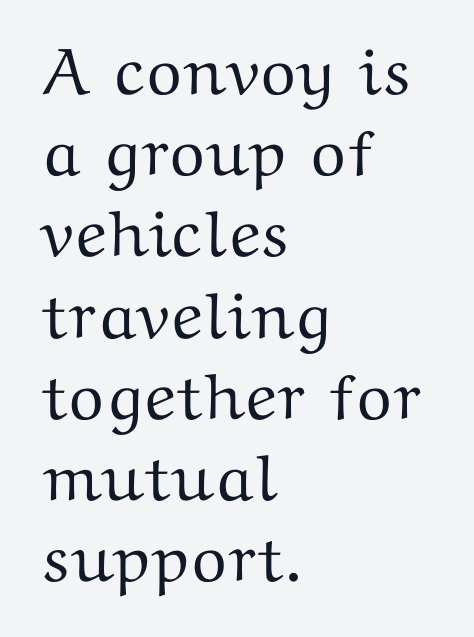
No extra tracking has been applied to these lines. These lines were composed using upright roman letters. These lines are rendered in a variable-pitch font. Layout note: lines flush left. The letters carry serifs — small finishing strokes at the ends of their stems. Bare-footed words on every line.
